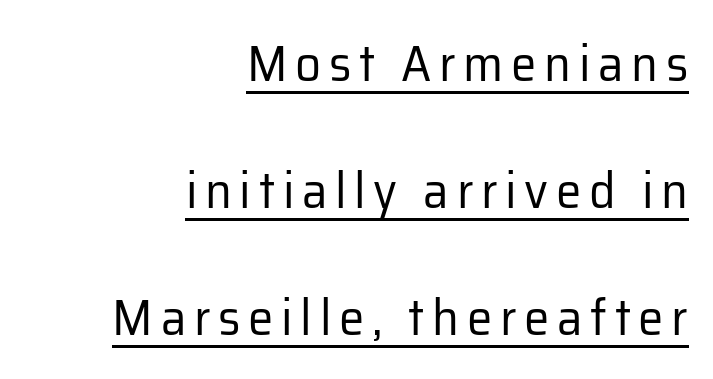
Q: Is the text bold? A: No.
Q: Is the text italic (slanted)? A: No, it is upright.
Q: Is the typeface a serif or a sans-serif typeface? A: Sans-serif.
Q: Is the text underlined? A: Yes.
Q: How is the paragraph aligned? A: Right-aligned.
Q: Is the spacing between lines tight, normal or loose? A: Loose.
Q: Width (condensed, normal, or wide)? A: Normal.
Q: Stroke contrast? A: Low.
Q: x-height? A: Medium.
Q: Monospaced? A: No.
